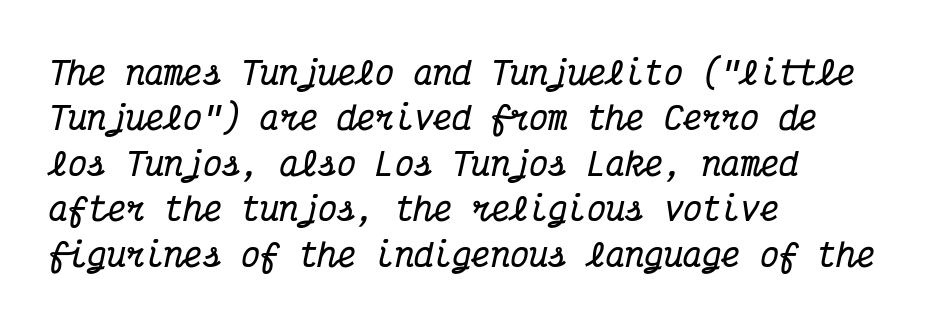
Q: Is the text bold? A: Yes.
Q: Is the text italic (slanted)? A: Yes, it leans right by about 12 degrees.
Q: Is the typeface a serif or a sans-serif typeface? A: Serif.
Q: Is the text underlined? A: No.
Q: How is the paragraph aligned? A: Left-aligned.
Q: Is the spacing between letters normal or unusually wide? A: Normal.
Q: Is the spacing between lines tight, normal or loose? A: Normal.
Q: Width (condensed, normal, or wide)? A: Condensed.
Q: Stroke contrast? A: Medium.
Q: x-height? A: Medium.
Q: Monospaced? A: Yes.
